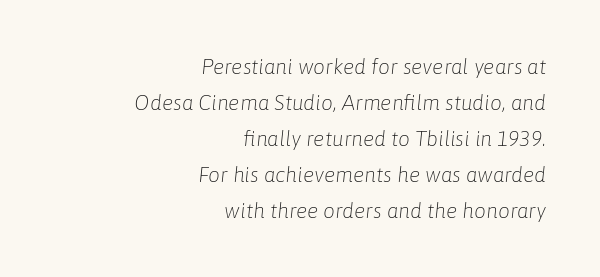
Q: Is the text bold? A: No.
Q: Is the text italic (slanted)? A: Yes, it leans right by about 6 degrees.
Q: Is the text underlined? A: No.
Q: How is the paragraph aligned? A: Right-aligned.
Q: Is the spacing between letters normal or unusually wide? A: Normal.
